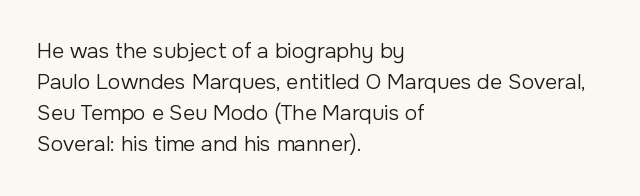
Q: Is the text bold? A: No.
Q: Is the text italic (slanted)? A: No, it is upright.
Q: Is the text underlined? A: No.
Q: How is the paragraph aligned? A: Left-aligned.
Q: Is the spacing between letters normal or unusually wide? A: Normal.
Q: Is the spacing between lines tight, normal or loose? A: Normal.
